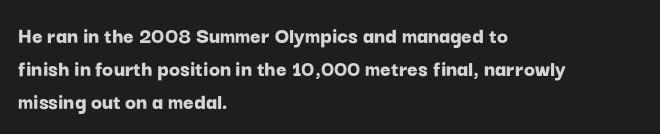
The gaps between neighbouring characters are ordinary and unremarkable. A dark, heavy texture on the line: the type is bold. Leftover space on each line is placed entirely after the last word. Reading down the column, the eye jumps a familiar distance to each next line. This is the regular roman posture of the typeface.
